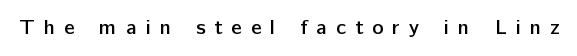
The image shows 21 px text type, upright; set unusually wide letter spacing (+0.43 em), not underlined.
